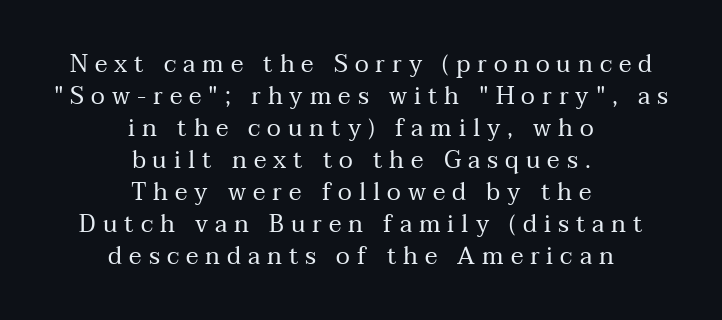
Honestly, there is no underline to notice here at all. Is there any slant? The stems are plumb. Stems and bowls with no extra thickness — not bold. This rendering uses center alignment, leaving both contours irregular but symmetric. Caption: expanded tracking, letters set apart.
